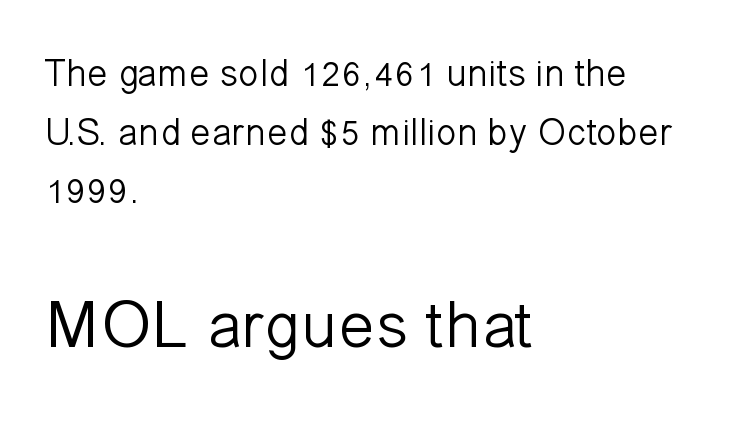
{"serif": "no", "italic": "no", "bold": "no", "weight": "light", "width": "normal", "stroke_contrast": "low", "x_height": "medium", "monospaced": "no", "underline": "no", "align": "left", "line_spacing": "normal", "line_spacing_ratio": 1.54, "letter_spacing": "normal", "letter_spacing_em": 0.0, "larger_block": "second", "size_ratio": 1.76, "glyph_px": 67}
